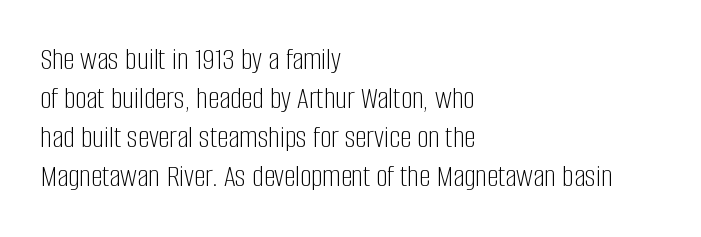
Q: Is the text bold? A: No.
Q: Is the text italic (slanted)? A: No, it is upright.
Q: Is the typeface a serif or a sans-serif typeface? A: Sans-serif.
Q: Is the text underlined? A: No.
Q: How is the paragraph aligned? A: Left-aligned.
Q: Is the spacing between letters normal or unusually wide? A: Normal.
Q: Width (condensed, normal, or wide)? A: Condensed.
Q: Stroke contrast? A: Low.
Q: x-height? A: Large.
Q: Monospaced? A: No.
